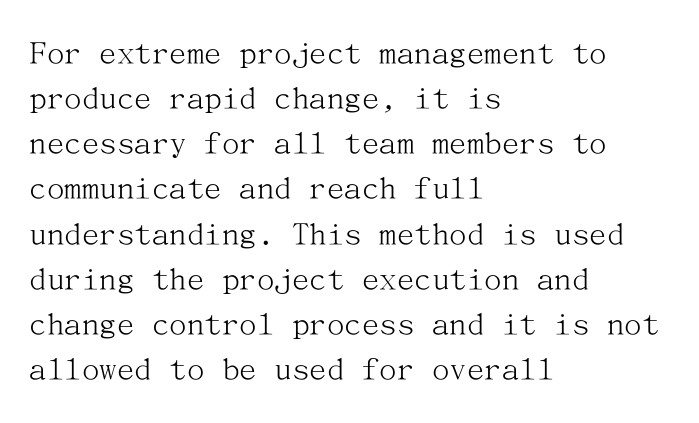
Q: Is the text bold? A: No.
Q: Is the text italic (slanted)? A: No, it is upright.
Q: Is the typeface a serif or a sans-serif typeface? A: Serif.
Q: Is the text underlined? A: No.
Q: How is the paragraph aligned? A: Left-aligned.
Q: Is the spacing between letters normal or unusually wide? A: Normal.
Q: Is the spacing between lines tight, normal or loose? A: Normal.
Q: Width (condensed, normal, or wide)? A: Normal.
Q: Stroke contrast? A: Medium.
Q: x-height? A: Medium.
